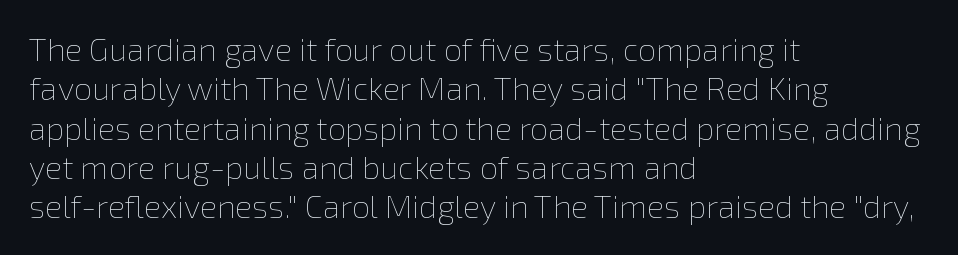
The image shows 32 px thin type, upright; set left-aligned, line spacing 1.23x, normal letter spacing, not underlined; low stroke contrast and a medium x-height.
